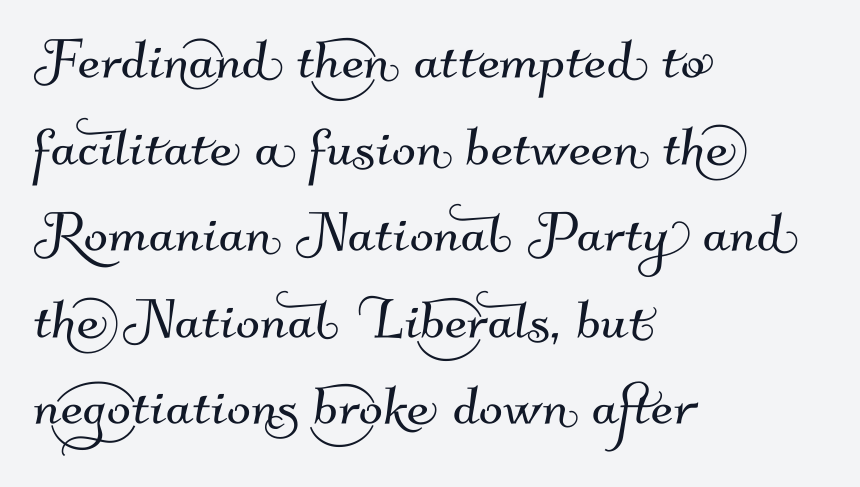
{"serif": "no", "width": "normal", "stroke_contrast": "medium", "x_height": "small", "monospaced": "no", "underline": "no", "align": "left", "line_spacing_ratio": 1.22, "letter_spacing": "normal", "letter_spacing_em": 0.0, "glyph_px": 71}
